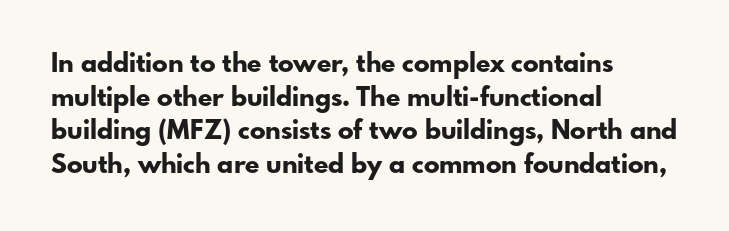
Q: Is the text bold? A: Yes.
Q: Is the text italic (slanted)? A: No, it is upright.
Q: Is the text underlined? A: No.
Q: How is the paragraph aligned? A: Left-aligned.
Q: Is the spacing between letters normal or unusually wide? A: Normal.
Q: Is the spacing between lines tight, normal or loose? A: Normal.
